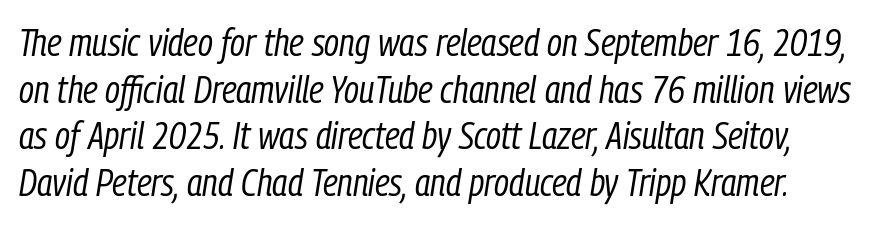
The image shows 38 px regular-weight, condensed type, italic (leaning right); set line spacing 1.23x, normal letter spacing, not underlined; low stroke contrast and a medium x-height.
